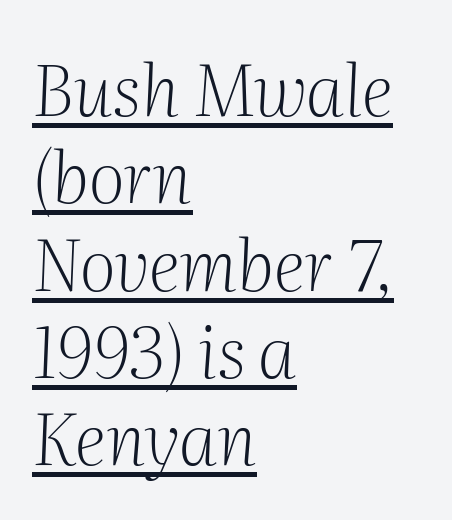
The image shows 71 px light serif type, italic (leaning right); set left-aligned, line spacing 1.23x, normal letter spacing, underlined; medium stroke contrast and a medium x-height.
